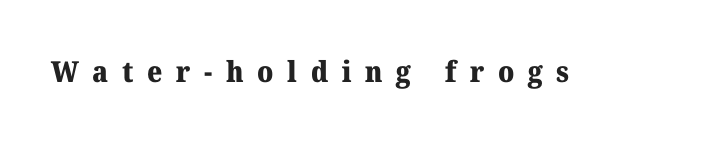
The image shows 29 px heavy serif type, upright; set unusually wide letter spacing (+0.47 em), not underlined; medium stroke contrast and a medium x-height.
